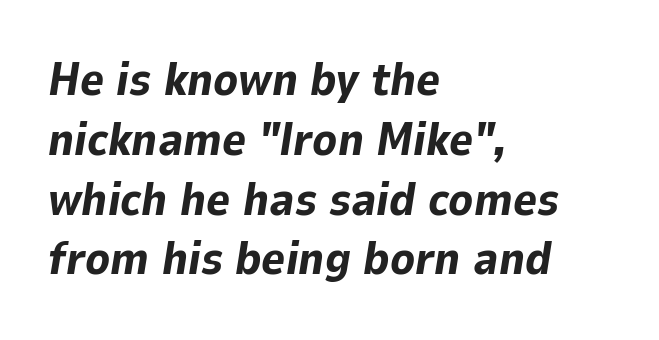
Strokes here are thick enough to call this a true bold. The glyphs are unaccompanied by any horizontal stroke below them. The letters sit at their default tracking, neither squeezed nor spread. The passage is arranged the way most books set body copy — flush left. The face used here is proportionally spaced, like ordinary book or web type.
